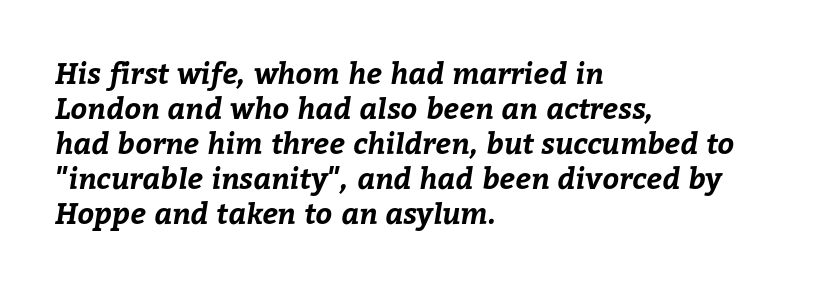
{"bold": "yes", "weight": "bold", "width": "normal", "stroke_contrast": "low", "x_height": "medium", "monospaced": "no", "underline": "no", "align": "left", "line_spacing_ratio": 1.21, "letter_spacing": "normal", "letter_spacing_em": 0.0, "glyph_px": 29}
